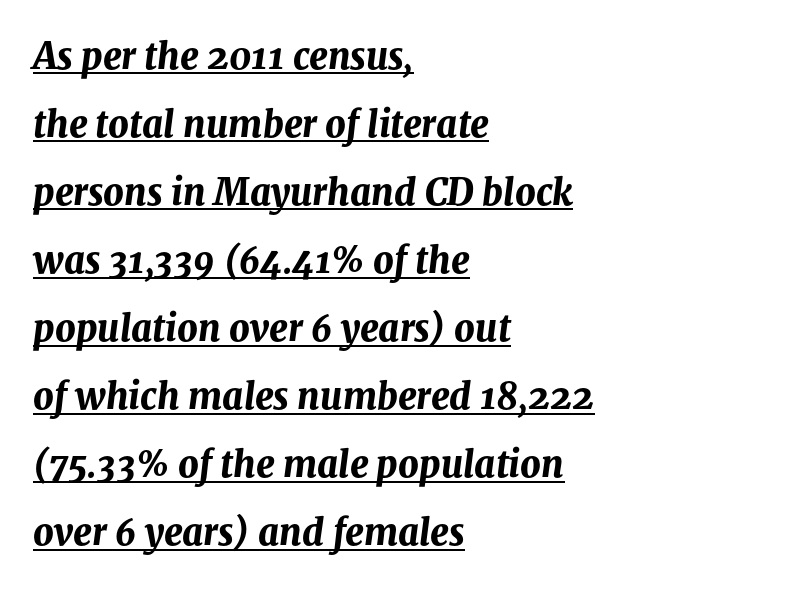
The image shows 36 px bold type, italic (leaning right); set left-aligned, line spacing 1.89x, normal letter spacing, underlined; medium stroke contrast and a medium x-height.
